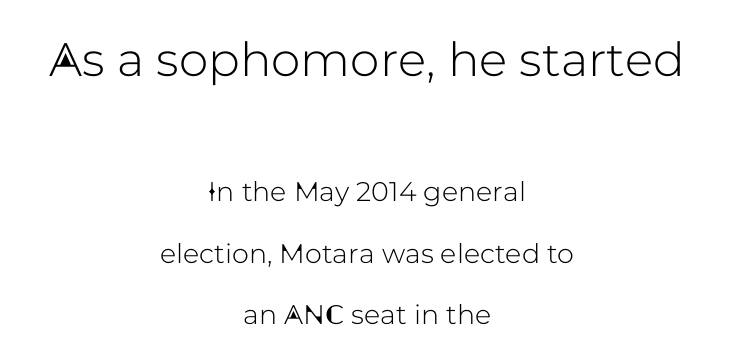
Q: Is the text italic (slanted)? A: No, it is upright.
Q: Is the typeface a serif or a sans-serif typeface? A: Sans-serif.
Q: Is the text underlined? A: No.
Q: How is the paragraph aligned? A: Centered.
Q: Is the spacing between letters normal or unusually wide? A: Normal.
Q: Is the spacing between lines tight, normal or loose? A: Loose.
Q: Which block of text is set in a larger size, the first (top) or the second (bottom)? A: The first (top) one.
Q: Width (condensed, normal, or wide)? A: Normal.
Q: Stroke contrast? A: Low.
Q: x-height? A: Medium.
Q: Monospaced? A: No.
